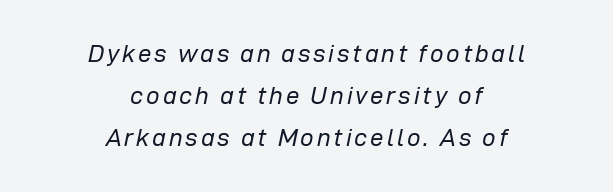
Tall strokes in this sample are angled rather than plumb. Is the type heavy? It reads as light-to-regular instead. A centered setting, common on invitations and titles, is used for this passage. Each row of text sits above clean, open space.
